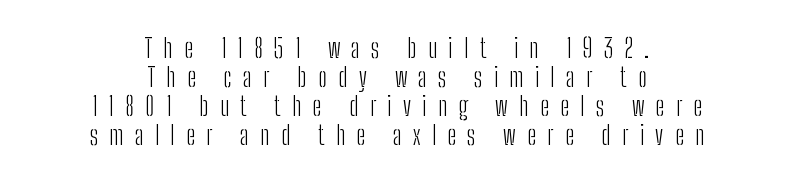
{"italic": "no", "bold": "no", "underline": "no", "align": "center", "line_spacing": "tight", "line_spacing_ratio": 1.11, "letter_spacing": "wide", "letter_spacing_em": 0.43, "glyph_px": 26}
